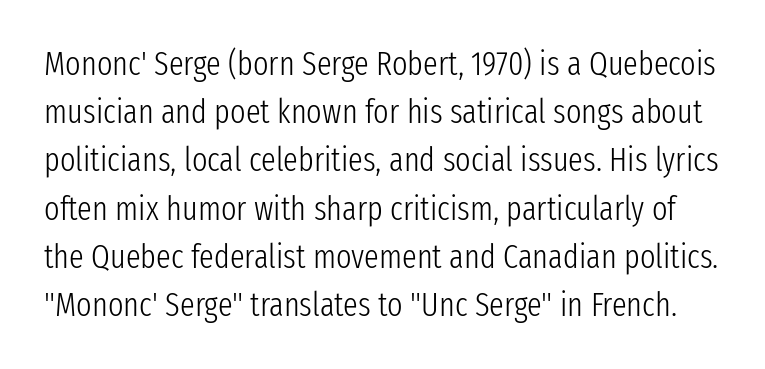
Q: Is the text bold? A: No.
Q: Is the text italic (slanted)? A: No, it is upright.
Q: Is the typeface a serif or a sans-serif typeface? A: Sans-serif.
Q: Is the text underlined? A: No.
Q: Is the spacing between letters normal or unusually wide? A: Normal.
Q: Is the spacing between lines tight, normal or loose? A: Normal.
Q: Width (condensed, normal, or wide)? A: Condensed.
Q: Stroke contrast? A: Low.
Q: x-height? A: Medium.
Q: Monospaced? A: No.
